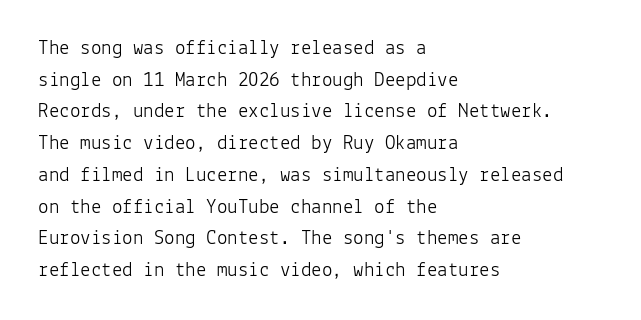
Style check: upright. Leftover space on each line is placed entirely after the last word. The rows are spaced the way most documents space them. The font is comparable to plain body text, perhaps lighter. Honestly, there is no underline to notice here at all. Nobody touched the tracking dial on this one.
